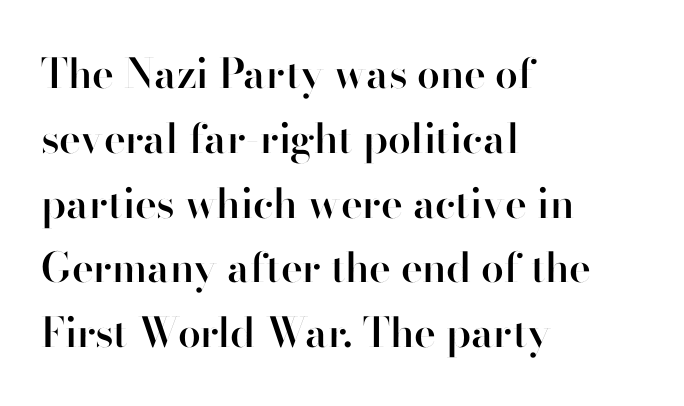
{"serif": "no", "italic": "no", "bold": "semi", "weight": "semibold", "width": "normal", "stroke_contrast": "high", "x_height": "small", "monospaced": "no", "underline": "no", "align": "left", "line_spacing": "normal", "line_spacing_ratio": 1.58, "letter_spacing": "normal", "letter_spacing_em": 0.0, "glyph_px": 41}
